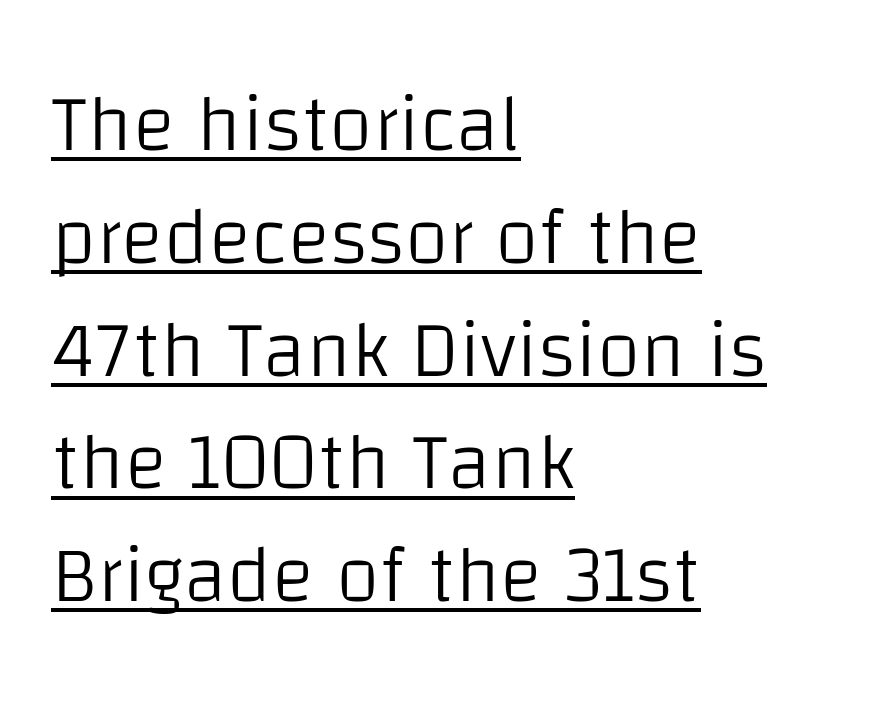
Emphasis is given by a line drawn under the lettering. Does the leading feel generous? No, just average. The type family on display is of the sans-serif kind. Is this a heavy cut? Hardly; it is regular or lighter. Short and long lines alike share a common starting point at left.
